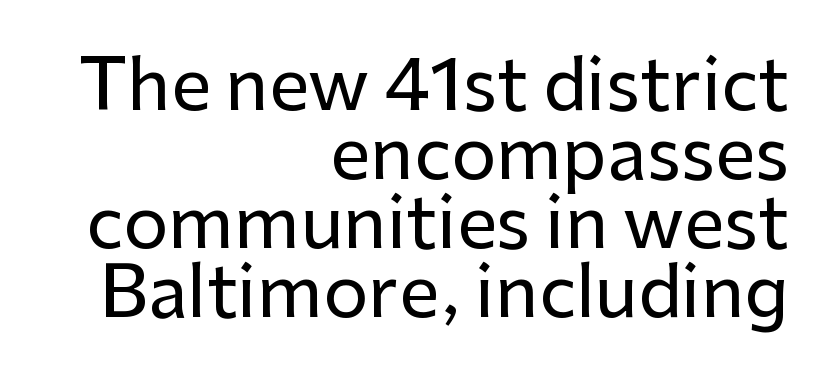
The image shows 71 px sans-serif type, upright; set right-aligned, tight line spacing (0.97x), normal letter spacing, not underlined; low stroke contrast and a medium x-height.
